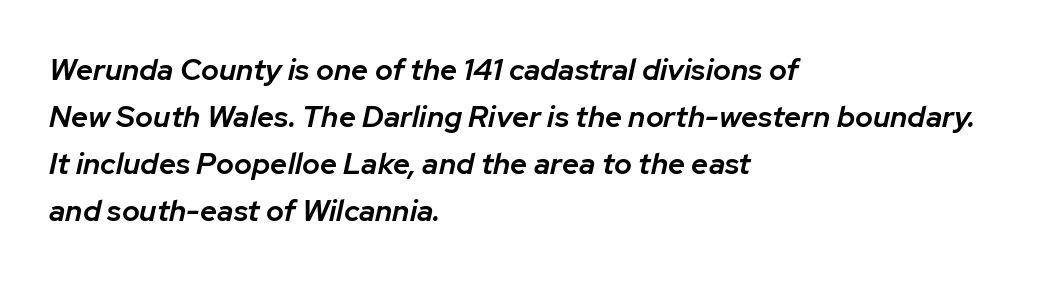
Q: Is the text bold? A: Semi-bold.
Q: Is the text italic (slanted)? A: Yes, it leans right by about 12 degrees.
Q: Is the text underlined? A: No.
Q: How is the paragraph aligned? A: Left-aligned.
Q: Is the spacing between letters normal or unusually wide? A: Normal.
Q: Is the spacing between lines tight, normal or loose? A: Normal.
Q: Width (condensed, normal, or wide)? A: Normal.
Q: Stroke contrast? A: Low.
Q: x-height? A: Medium.
Q: Monospaced? A: No.
